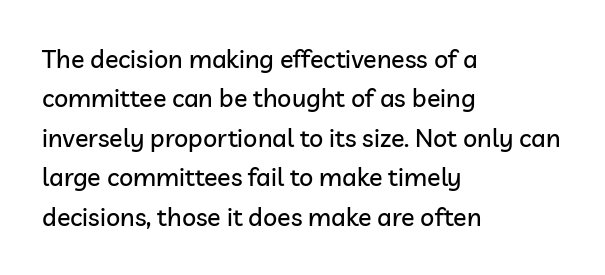
{"italic": "no", "underline": "no", "align": "left", "line_spacing": "normal", "line_spacing_ratio": 1.58, "letter_spacing": "normal", "letter_spacing_em": 0.0, "glyph_px": 25}
